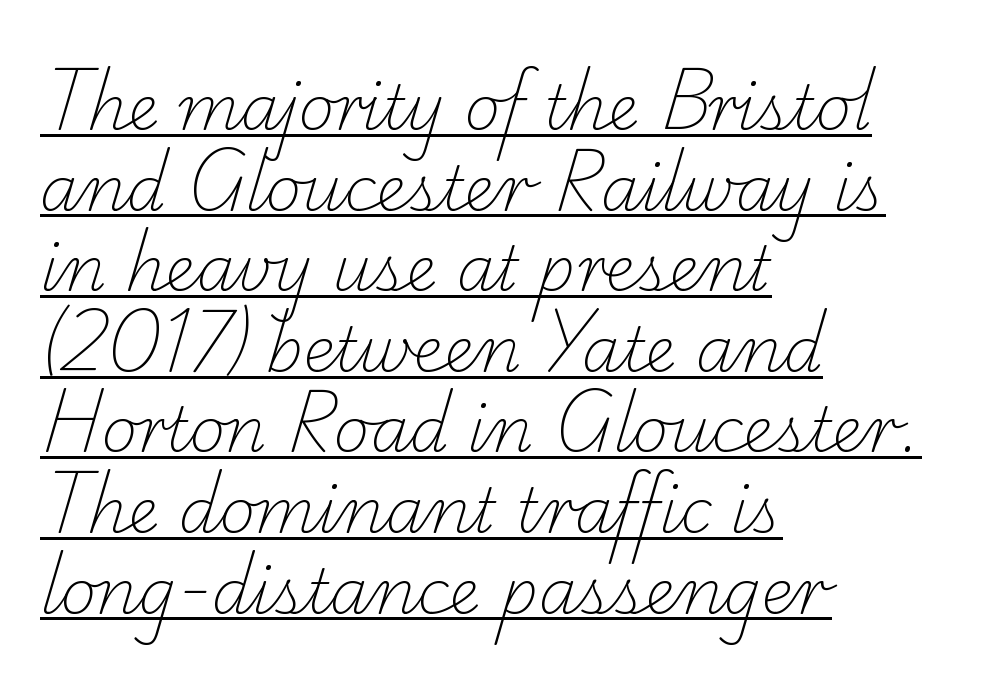
{"serif": "yes", "bold": "no", "weight": "light", "width": "normal", "stroke_contrast": "low", "x_height": "small", "monospaced": "no", "underline": "yes", "align": "left", "line_spacing": "normal", "line_spacing_ratio": 1.3, "letter_spacing": "normal", "letter_spacing_em": 0.0, "glyph_px": 62}
